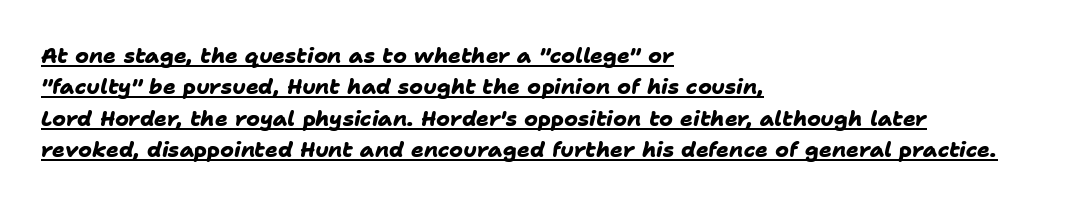
Q: Is the text bold? A: Yes.
Q: Is the text underlined? A: Yes.
Q: How is the paragraph aligned? A: Left-aligned.
Q: Is the spacing between letters normal or unusually wide? A: Normal.
Q: Is the spacing between lines tight, normal or loose? A: Normal.
